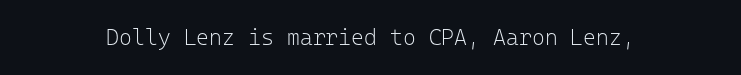
The space directly below the letters is spotless. Quick note: not italic, upright. The line texture is even and compact thanks to regular tracking. These glyphs show unthickened strokes, regular width or finer.
